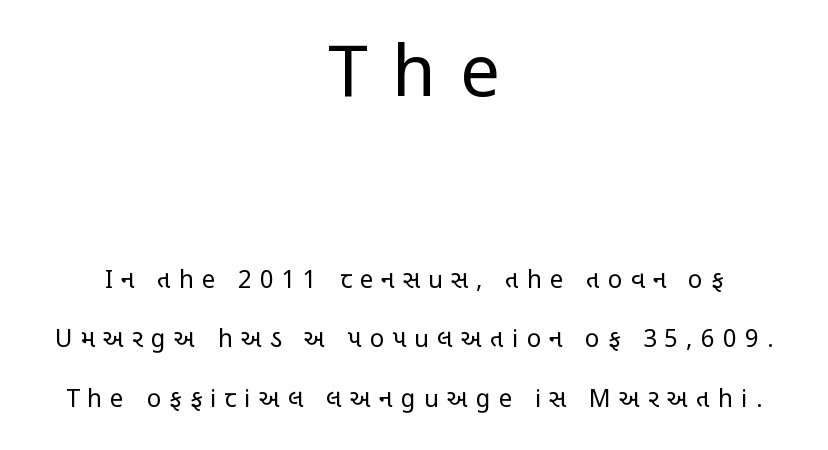
Look at the glyph heights: the upper group is clearly the bigger setting. Regarding leading, the lines here are spaced well apart. A quiet, ordinary-to-light weight characterises the typeface. Only glyphs here, with clear space below each row. You could not count columns in this text — the font is proportionally spaced. Display-style spreading of the glyphs; the letterfit is very open.
